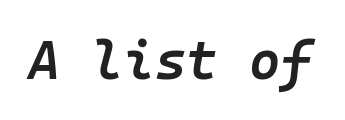
{"italic": "yes", "lean": "right", "slant_degrees": 10, "bold": "semi", "weight": "semibold", "width": "normal", "stroke_contrast": "low", "x_height": "medium", "monospaced": "yes", "underline": "no", "letter_spacing": "normal", "letter_spacing_em": 0.0, "glyph_px": 54}
